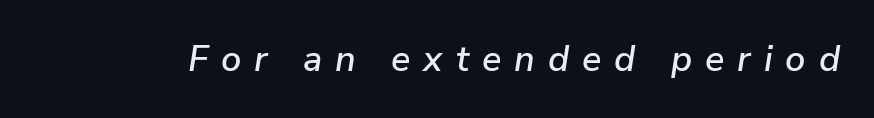
Tall strokes in this sample are angled rather than plumb. The tracking jumps out immediately: characters are airy and widely separated. Proportional: the letters do not fall into vertical columns. Descenders are the only things crossing below the line.
